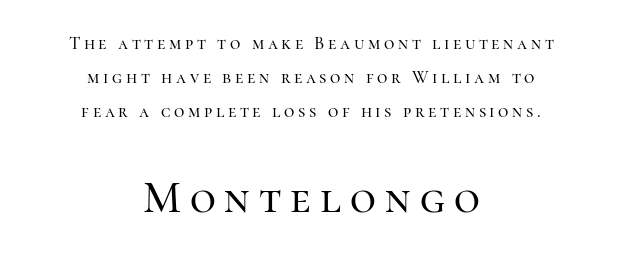
{"serif": "yes", "italic": "no", "width": "normal", "stroke_contrast": "high", "x_height": "medium", "monospaced": "no", "underline": "no", "align": "center", "line_spacing_ratio": 1.88, "letter_spacing": "wide", "letter_spacing_em": 0.2, "larger_block": "second", "size_ratio": 2.5, "glyph_px": 45}
